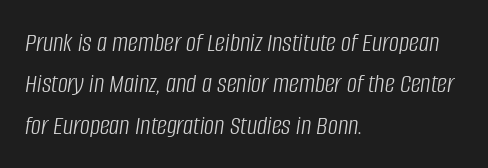
Q: Is the text bold? A: No.
Q: Is the text italic (slanted)? A: Yes, it leans right by about 8 degrees.
Q: Is the text underlined? A: No.
Q: How is the paragraph aligned? A: Left-aligned.
Q: Is the spacing between letters normal or unusually wide? A: Normal.
Q: Is the spacing between lines tight, normal or loose? A: Normal.
Q: Width (condensed, normal, or wide)? A: Condensed.
Q: Stroke contrast? A: Low.
Q: x-height? A: Large.
Q: Monospaced? A: No.
